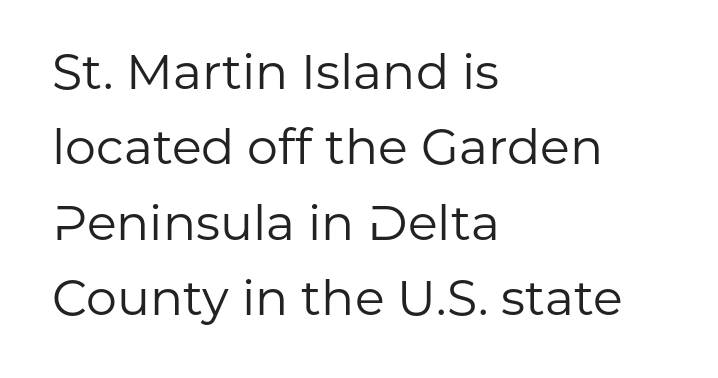
Q: Is the text bold? A: No.
Q: Is the text italic (slanted)? A: No, it is upright.
Q: Is the typeface a serif or a sans-serif typeface? A: Sans-serif.
Q: Is the text underlined? A: No.
Q: How is the paragraph aligned? A: Left-aligned.
Q: Is the spacing between letters normal or unusually wide? A: Normal.
Q: Is the spacing between lines tight, normal or loose? A: Normal.
Q: Width (condensed, normal, or wide)? A: Normal.
Q: Stroke contrast? A: Low.
Q: x-height? A: Medium.
Q: Monospaced? A: No.
